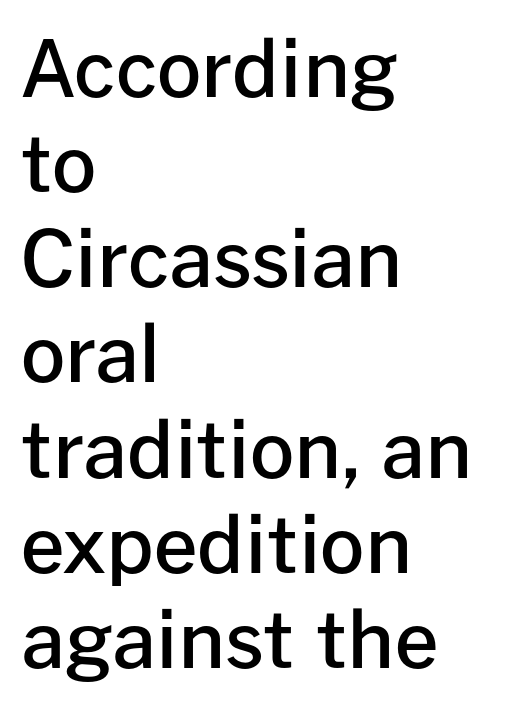
{"serif": "no", "italic": "no", "bold": "semi", "weight": "semibold", "width": "normal", "stroke_contrast": "low", "x_height": "medium", "monospaced": "no", "underline": "no", "align": "left", "line_spacing_ratio": 1.22, "letter_spacing": "normal", "letter_spacing_em": 0.0, "glyph_px": 78}
